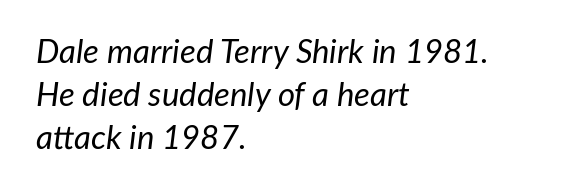
Q: Is the text bold? A: No.
Q: Is the text italic (slanted)? A: Yes, it leans right by about 7 degrees.
Q: Is the text underlined? A: No.
Q: How is the paragraph aligned? A: Left-aligned.
Q: Is the spacing between letters normal or unusually wide? A: Normal.
Q: Is the spacing between lines tight, normal or loose? A: Normal.
Q: Width (condensed, normal, or wide)? A: Normal.
Q: Stroke contrast? A: Low.
Q: x-height? A: Medium.
Q: Monospaced? A: No.
